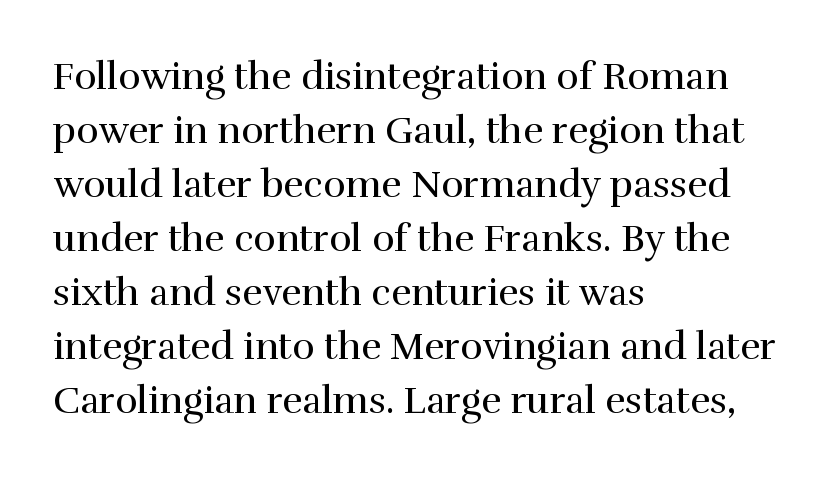
The image shows 38 px regular-weight serif type, upright; set left-aligned, normal line spacing (1.42x), normal letter spacing, not underlined; a medium x-height.
